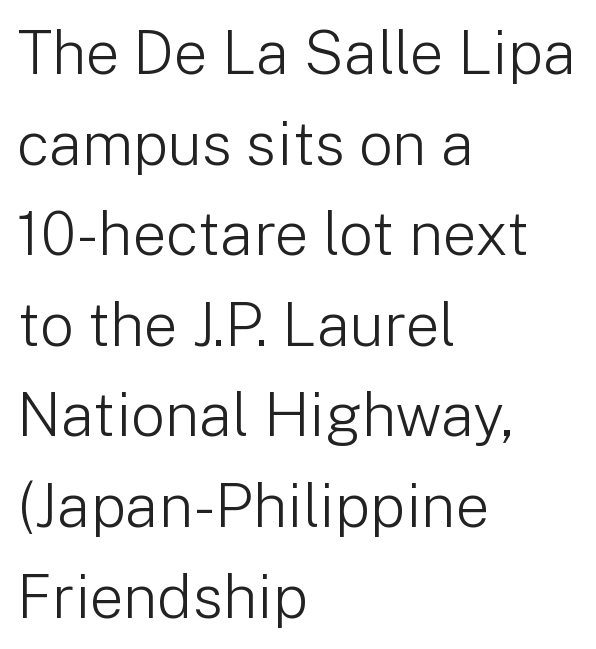
Every stem runs plumb, perpendicular to the baseline. Which margin do the lines hug? The left one — the right edge is uneven. A typesetter would call this leading conventional body-copy spacing. The type family on display is of the sans-serif kind.
